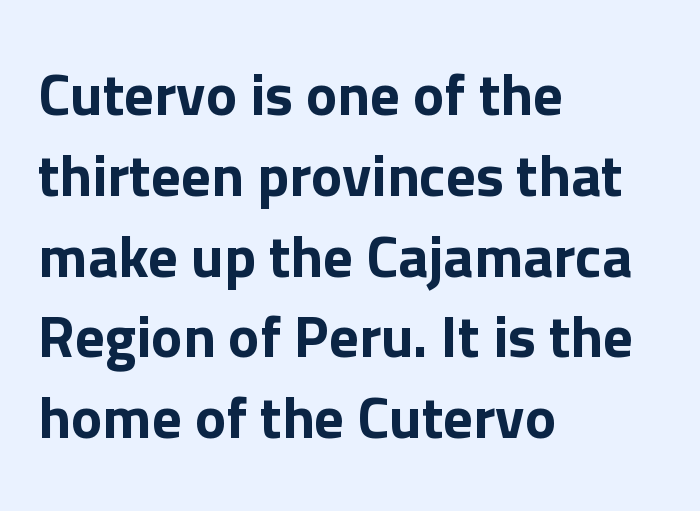
The image shows 59 px sans-serif type, upright; set left-aligned, normal line spacing (1.37x), normal letter spacing, not underlined; low stroke contrast and a medium x-height.
